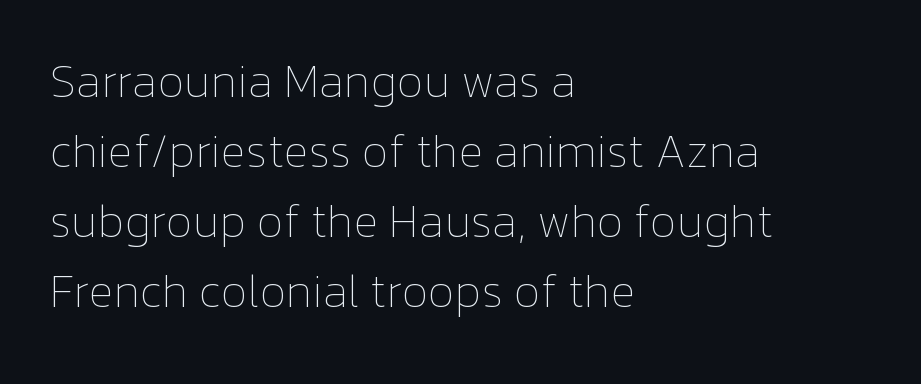
{"italic": "no", "bold": "no", "weight": "thin", "width": "normal", "stroke_contrast": "low", "x_height": "medium", "monospaced": "no", "underline": "no", "align": "left", "line_spacing": "normal", "line_spacing_ratio": 1.49, "letter_spacing": "normal", "letter_spacing_em": 0.0, "glyph_px": 47}
